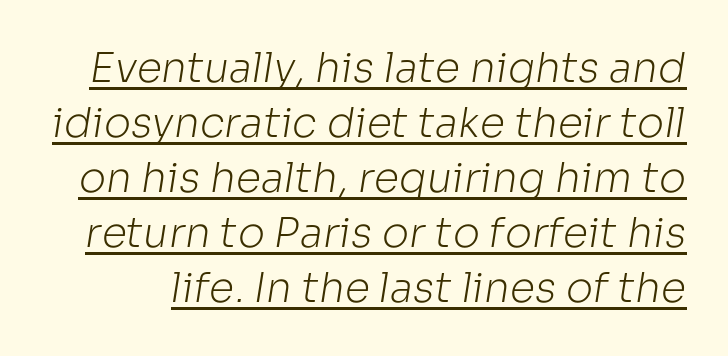
{"serif": "no", "bold": "no", "weight": "light", "width": "normal", "stroke_contrast": "low", "x_height": "medium", "monospaced": "no", "underline": "yes", "line_spacing": "normal", "line_spacing_ratio": 1.34, "letter_spacing": "normal", "letter_spacing_em": 0.0, "glyph_px": 41}
